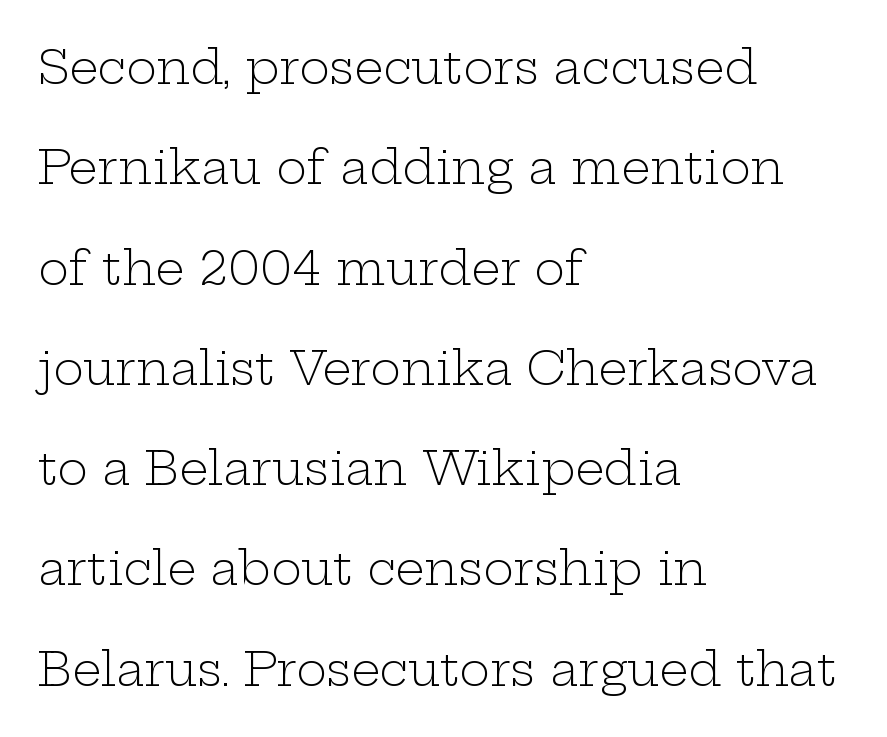
The typesetting does not lean heavy: it is not bold. Looks like regular typesetting: each glyph gets only the width it needs. Underline: absent. A typesetter would call this zero additional tracking.
